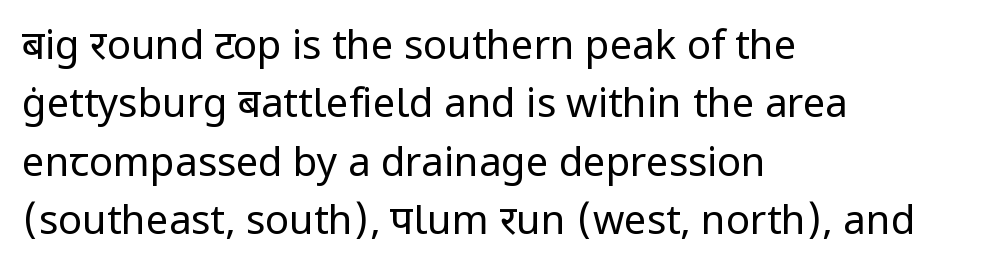
Q: Is the text bold? A: No.
Q: Is the text italic (slanted)? A: No, it is upright.
Q: Is the typeface a serif or a sans-serif typeface? A: Sans-serif.
Q: Is the text underlined? A: No.
Q: How is the paragraph aligned? A: Left-aligned.
Q: Is the spacing between letters normal or unusually wide? A: Normal.
Q: Is the spacing between lines tight, normal or loose? A: Normal.
Q: Width (condensed, normal, or wide)? A: Normal.
Q: Stroke contrast? A: Low.
Q: x-height? A: Medium.
Q: Monospaced? A: No.
